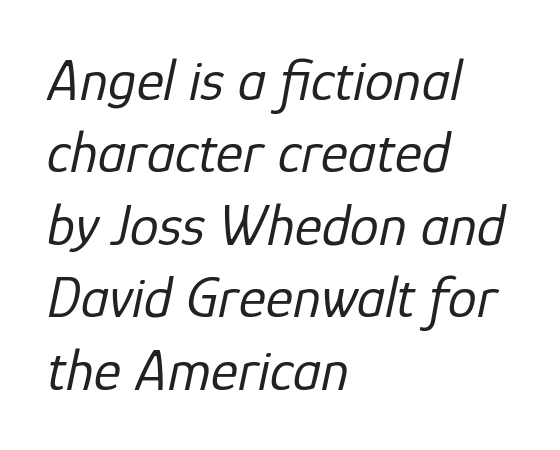
Posture: slanted. The face used here is rendered with its standard letterfit. The rows are spaced the way most documents space them. The typeface has the unassuming heft of standard copy or less. Is this a fixed-width face? No — the glyphs have proportional, varying widths. A bare baseline throughout the passage.
